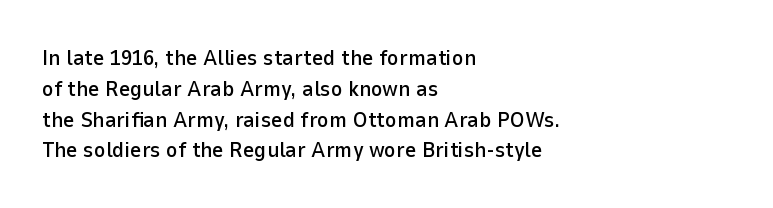
The image shows 22 px text type, upright; set left-aligned, normal line spacing (1.4x), normal letter spacing, not underlined.
